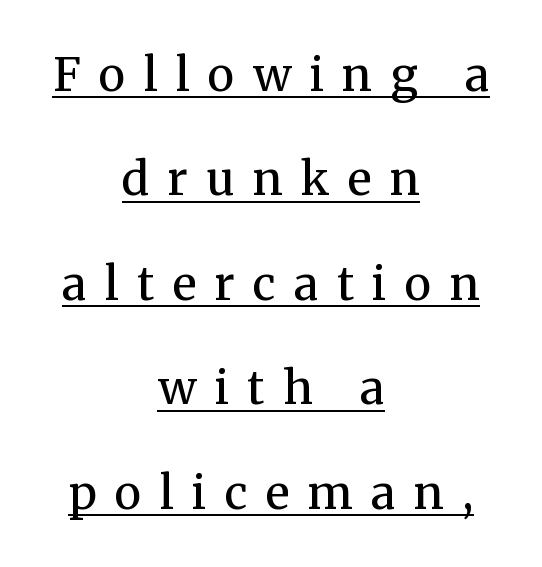
The image shows 46 px regular-weight serif type, upright; set centered, loose line spacing (2.27x), unusually wide letter spacing (+0.4 em), underlined; medium stroke contrast and a medium x-height.
